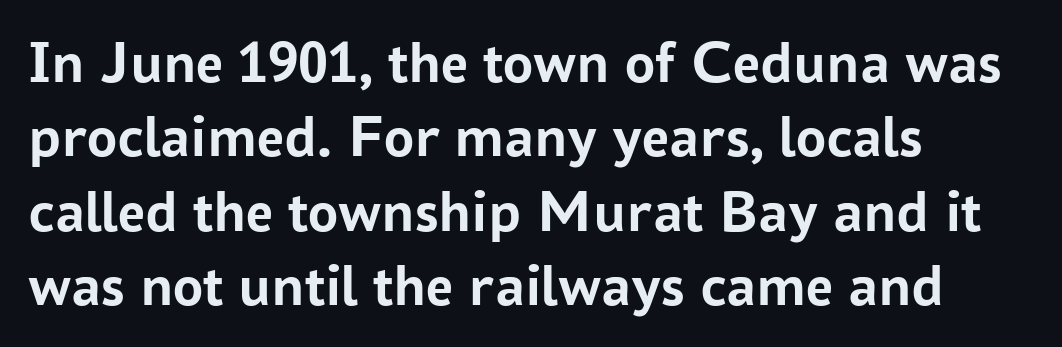
{"serif": "no", "italic": "no", "bold": "yes", "weight": "semibold", "width": "normal", "stroke_contrast": "low", "x_height": "medium", "monospaced": "no", "underline": "no", "align": "left", "line_spacing_ratio": 1.24, "letter_spacing": "normal", "letter_spacing_em": 0.0, "glyph_px": 60}
